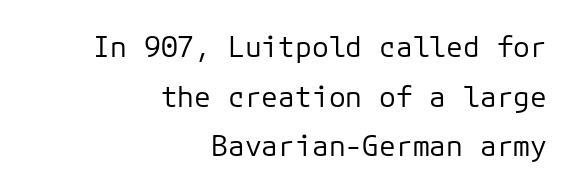
Unlike italic type, these characters show no tilt at all. Compared with a flush-left layout, this one pins lines to the opposite, right side. Stems here are at most as thick as an everyday book face. Letters rest on an invisible, unmarked baseline.
